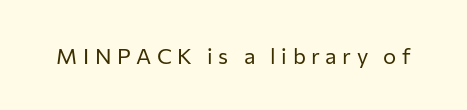
Q: Is the text bold? A: No.
Q: Is the text italic (slanted)? A: No, it is upright.
Q: Is the text underlined? A: No.
Q: Is the spacing between letters normal or unusually wide? A: Unusually wide.
